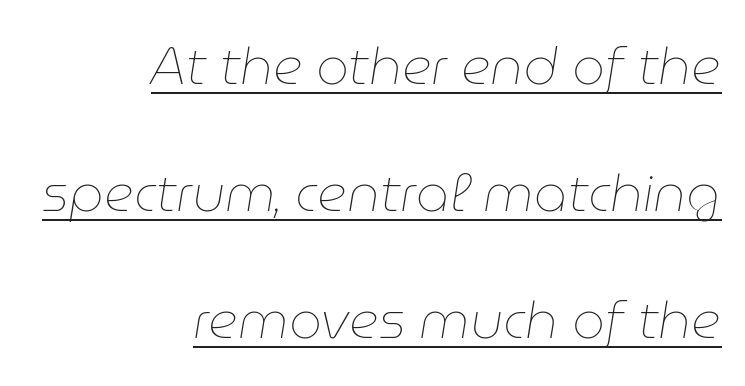
Q: Is the text bold? A: No.
Q: Is the text italic (slanted)? A: Yes, it leans right by about 9 degrees.
Q: Is the text underlined? A: Yes.
Q: How is the paragraph aligned? A: Right-aligned.
Q: Is the spacing between letters normal or unusually wide? A: Normal.
Q: Is the spacing between lines tight, normal or loose? A: Loose.
Q: Width (condensed, normal, or wide)? A: Normal.
Q: Stroke contrast? A: Low.
Q: x-height? A: Medium.
Q: Monospaced? A: No.
